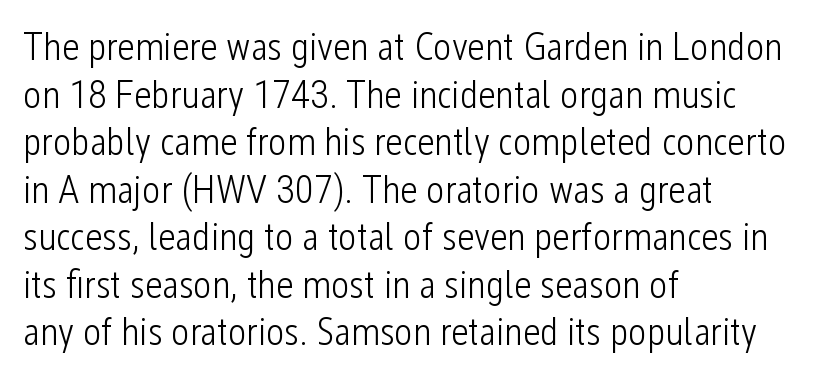
The image shows 39 px light, condensed sans-serif type, upright; set left-aligned, line spacing 1.22x, normal letter spacing, not underlined; low stroke contrast and a medium x-height.
